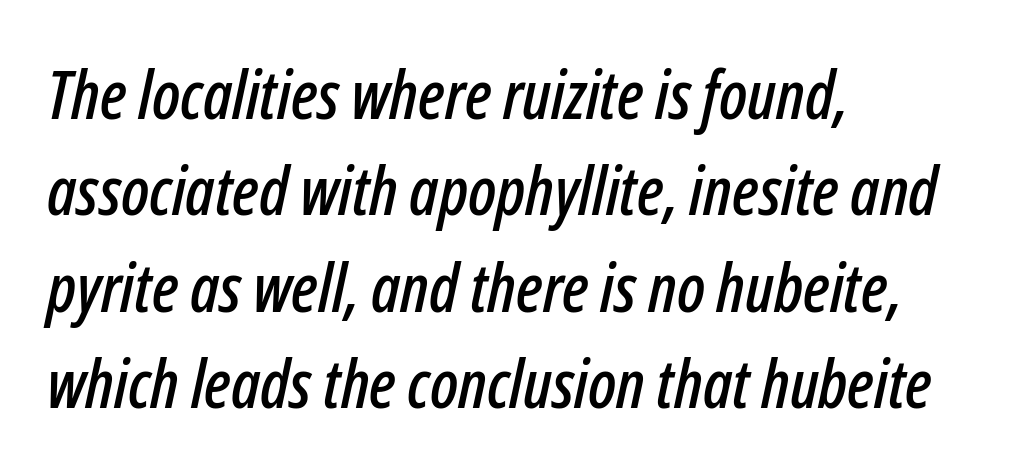
{"italic": "yes", "lean": "right", "slant_degrees": 12, "width": "condensed", "stroke_contrast": "low", "x_height": "medium", "monospaced": "no", "underline": "no", "align": "left", "line_spacing": "normal", "line_spacing_ratio": 1.44, "letter_spacing": "normal", "letter_spacing_em": 0.0, "glyph_px": 67}
